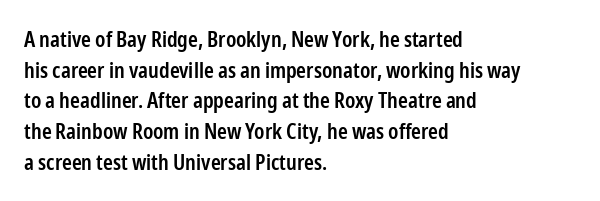
The image shows 21 px text type, upright; set left-aligned, normal line spacing (1.46x), normal letter spacing, not underlined.
